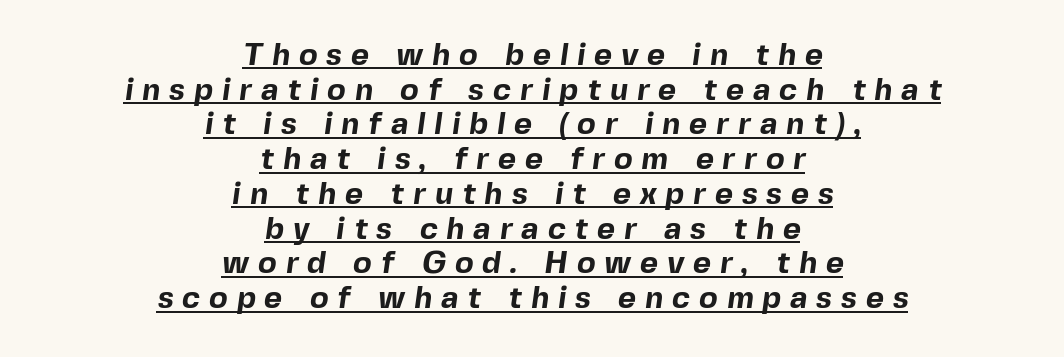
The image shows 31 px bold sans-serif type; set centered, tight line spacing (1.12x), unusually wide letter spacing (+0.29 em), underlined; a medium x-height.
